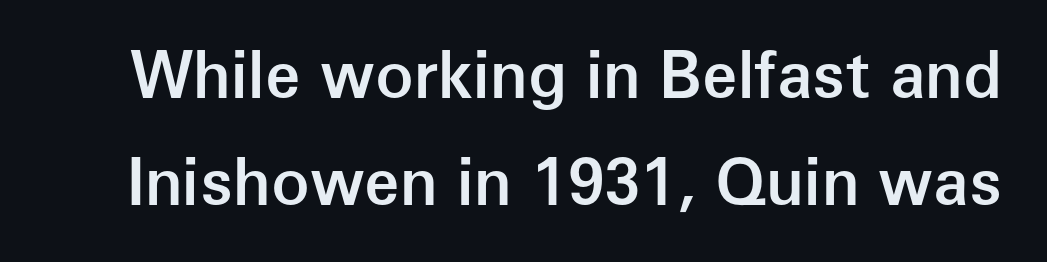
The face used here is proportionally spaced, like ordinary book or web type. Check under the words: just untouched page. Typographic density is moderately raised because the face is semibold. The specimen reads as upright at a glance.
